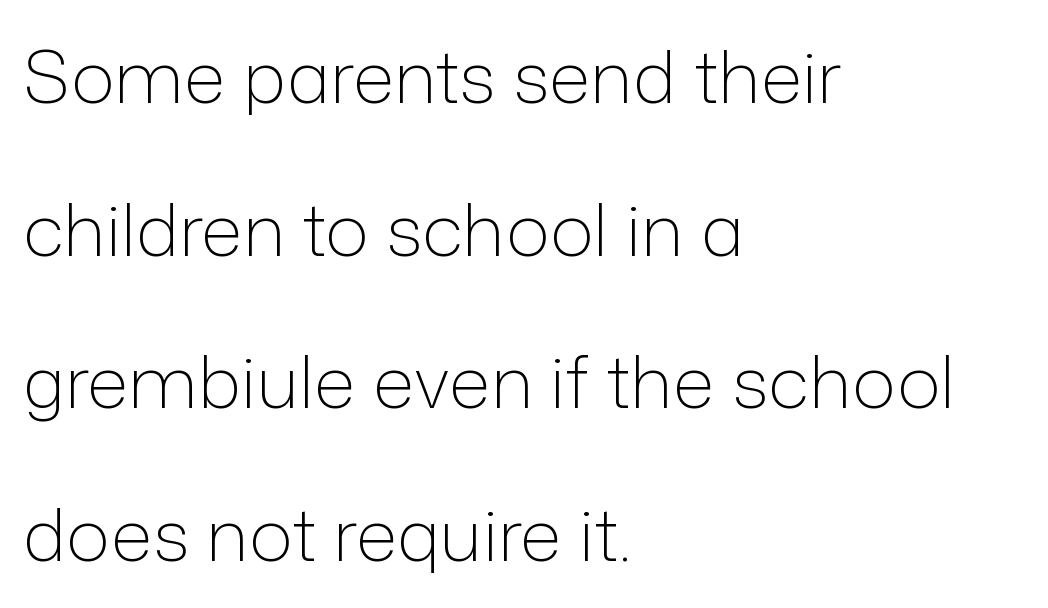
Q: Is the text bold? A: No.
Q: Is the text italic (slanted)? A: No, it is upright.
Q: Is the typeface a serif or a sans-serif typeface? A: Sans-serif.
Q: Is the text underlined? A: No.
Q: How is the paragraph aligned? A: Left-aligned.
Q: Is the spacing between letters normal or unusually wide? A: Normal.
Q: Is the spacing between lines tight, normal or loose? A: Loose.
Q: Width (condensed, normal, or wide)? A: Normal.
Q: Stroke contrast? A: Low.
Q: x-height? A: Medium.
Q: Monospaced? A: No.
